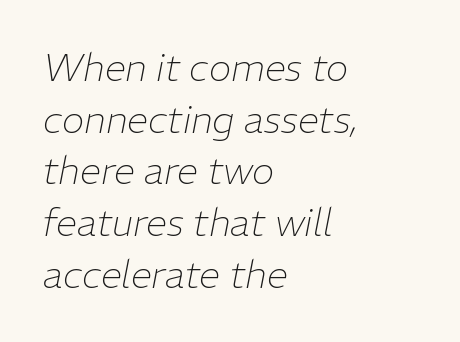
{"italic": "yes", "lean": "right", "slant_degrees": 11, "bold": "no", "weight": "thin", "width": "normal", "stroke_contrast": "low", "x_height": "medium", "monospaced": "no", "underline": "no", "align": "left", "line_spacing": "normal", "line_spacing_ratio": 1.36, "letter_spacing": "normal", "letter_spacing_em": 0.0, "glyph_px": 38}
